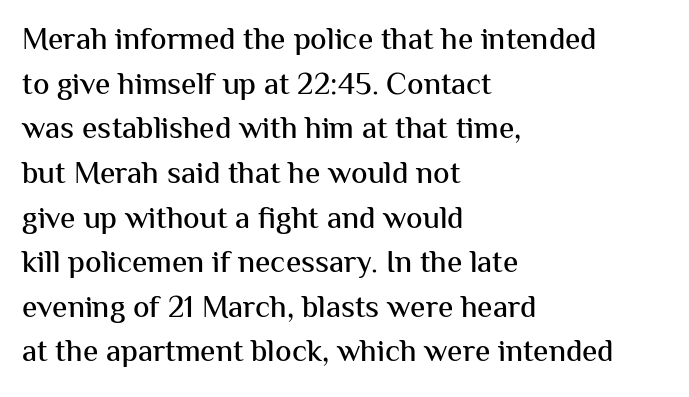
Q: Is the text italic (slanted)? A: No, it is upright.
Q: Is the typeface a serif or a sans-serif typeface? A: Sans-serif.
Q: Is the text underlined? A: No.
Q: How is the paragraph aligned? A: Left-aligned.
Q: Is the spacing between letters normal or unusually wide? A: Normal.
Q: Is the spacing between lines tight, normal or loose? A: Normal.
Q: Width (condensed, normal, or wide)? A: Normal.
Q: Stroke contrast? A: Medium.
Q: x-height? A: Medium.
Q: Monospaced? A: No.
